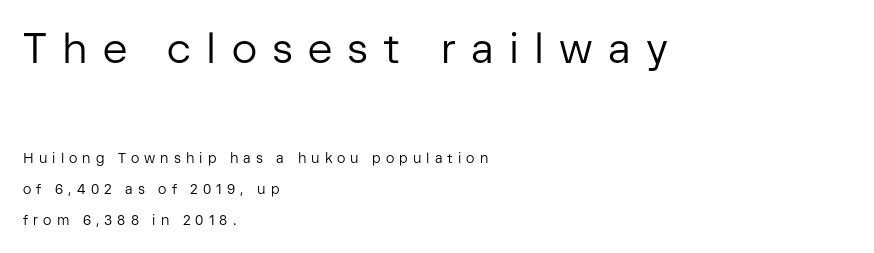
The image shows 42 px regular-weight sans-serif type, upright; set left-aligned, loose line spacing (2.21x), unusually wide letter spacing (+0.36 em), not underlined; the first (top) block is 3.0x larger; low stroke contrast and a medium x-height.
